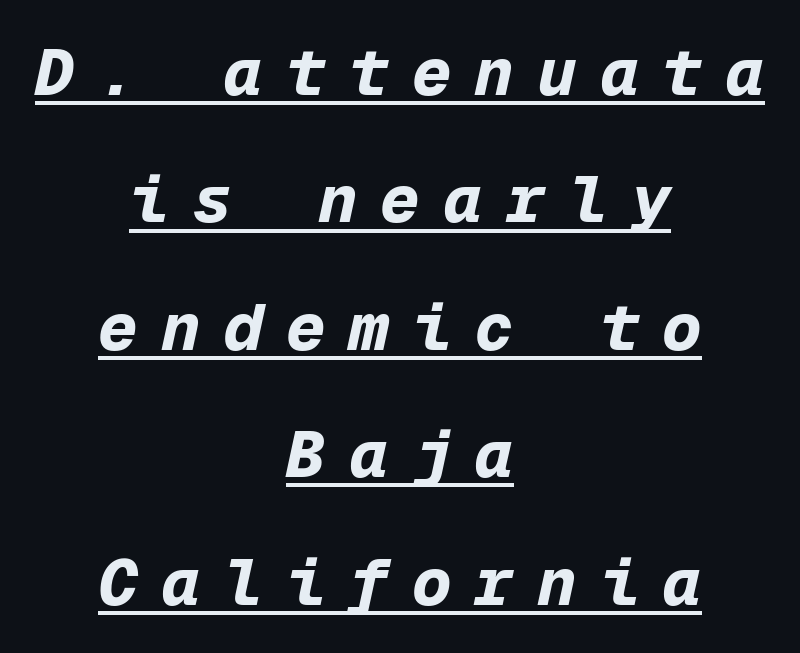
Q: Is the text bold? A: Yes.
Q: Is the text italic (slanted)? A: Yes, it leans right by about 12 degrees.
Q: Is the text underlined? A: Yes.
Q: How is the paragraph aligned? A: Centered.
Q: Is the spacing between letters normal or unusually wide? A: Unusually wide.
Q: Is the spacing between lines tight, normal or loose? A: Loose.
Q: Width (condensed, normal, or wide)? A: Normal.
Q: Stroke contrast? A: Low.
Q: x-height? A: Medium.
Q: Monospaced? A: Yes.
